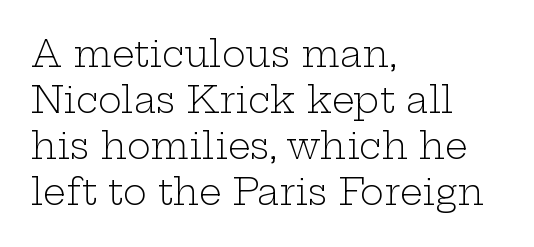
Any mark beneath the type? The region is blank. The rendering keeps characters at their native spacing. Stroke mass is kept to a normal reading level or below. Yep, those are serifs on the letters. Does the leading feel generous? No, just average. You could not count columns in this text — the font is proportionally spaced.
